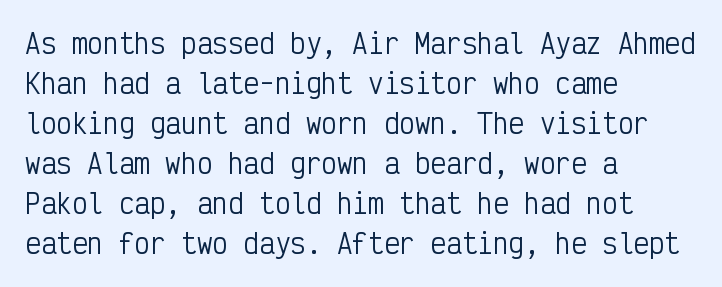
The image shows 26 px text type, upright; set left-aligned, normal line spacing (1.54x), normal letter spacing, not underlined.
